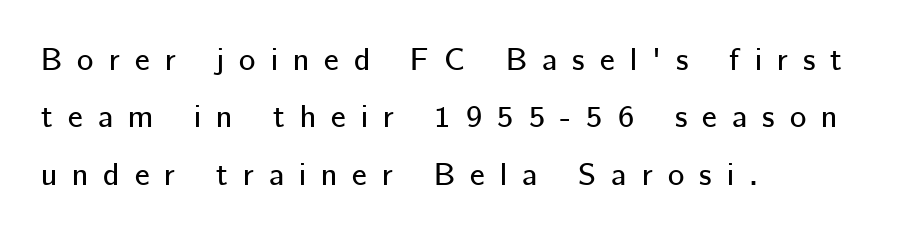
Note: no serifs on the glyphs. The zone under the glyphs is completely vacant. Left-aligned paragraph, ragged on the right. These lines have a slow, spaced-out rhythm from letter to letter.
